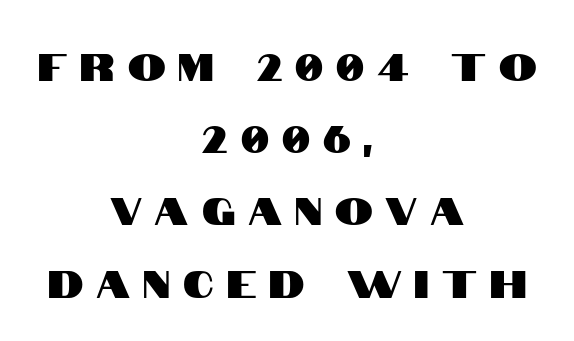
The image shows 38 px condensed sans-serif type, upright; set centered, loose line spacing (1.9x), unusually wide letter spacing (+0.34 em), not underlined; high stroke contrast and a large x-height.
